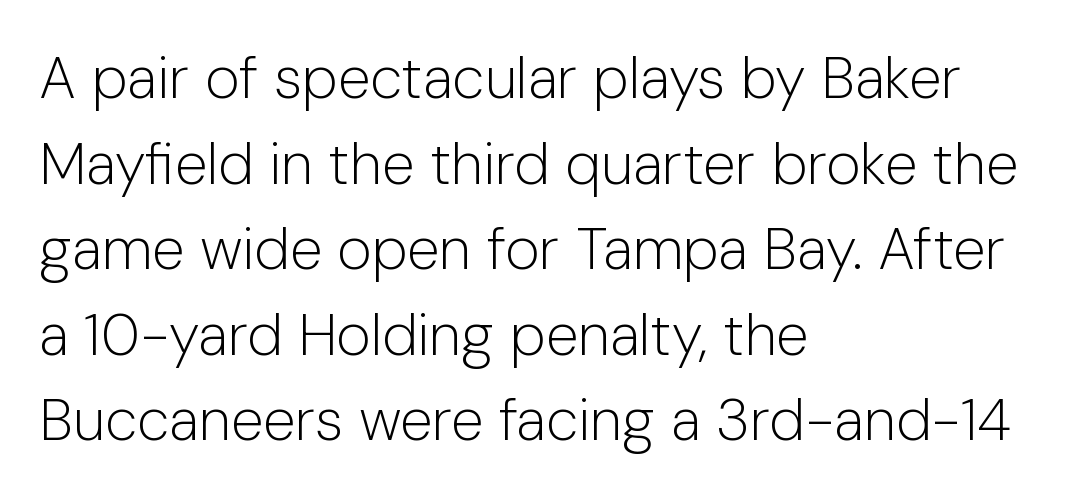
Each line starts at the same left margin while the right side varies. Nobody drew a line under any word here. The gaps between neighbouring characters are ordinary and unremarkable. The letters stand straight up with perfectly vertical stems. Stems here are at most as thick as an everyday book face.
